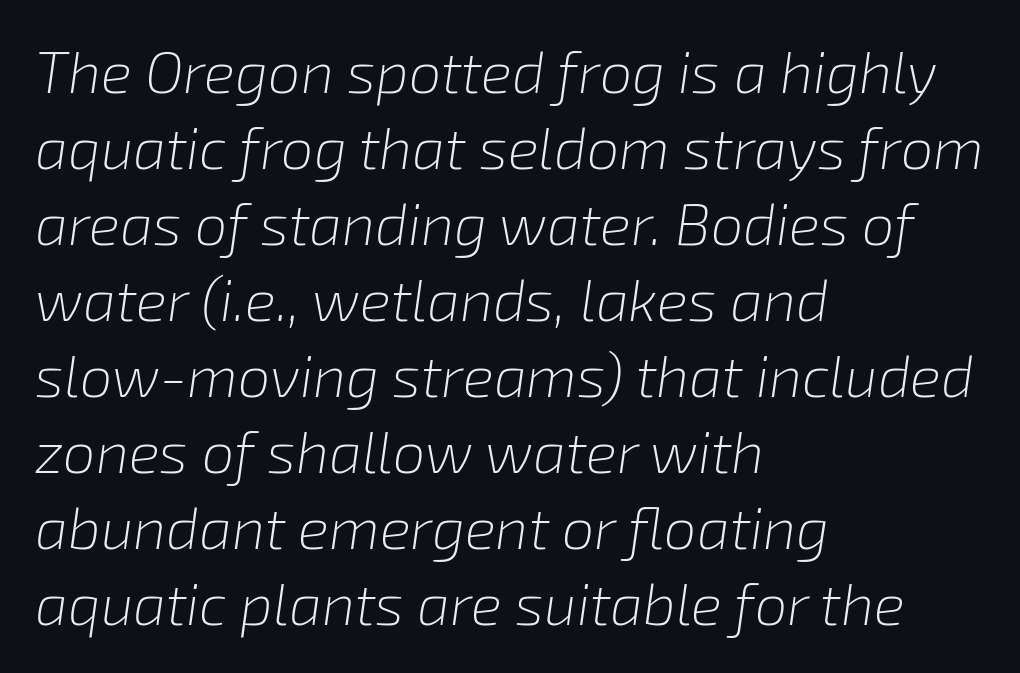
It's the slanting kind of type. The passage shown has conventional tracking throughout. The letters advance in unequal steps, a hallmark of proportional type. Where is the straight margin? On the left.
